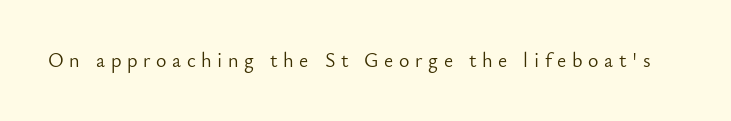
Q: Is the text bold? A: No.
Q: Is the text italic (slanted)? A: No, it is upright.
Q: Is the text underlined? A: No.
Q: Is the spacing between letters normal or unusually wide? A: Unusually wide.
